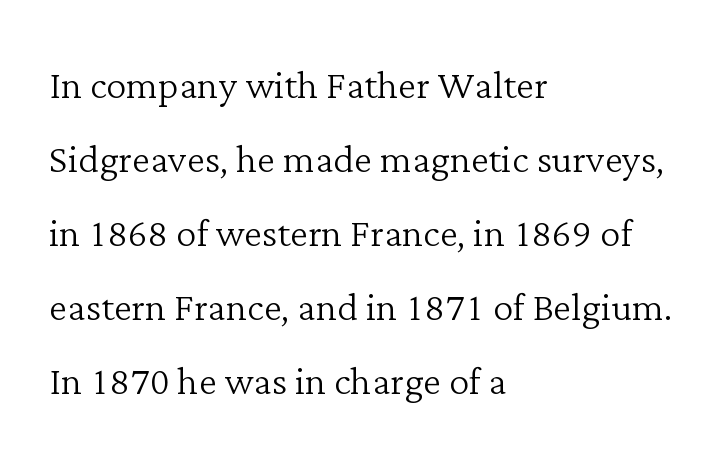
The image shows 51 px light serif type, upright; set left-aligned, normal line spacing (1.45x), normal letter spacing, not underlined; low stroke contrast and a medium x-height.
